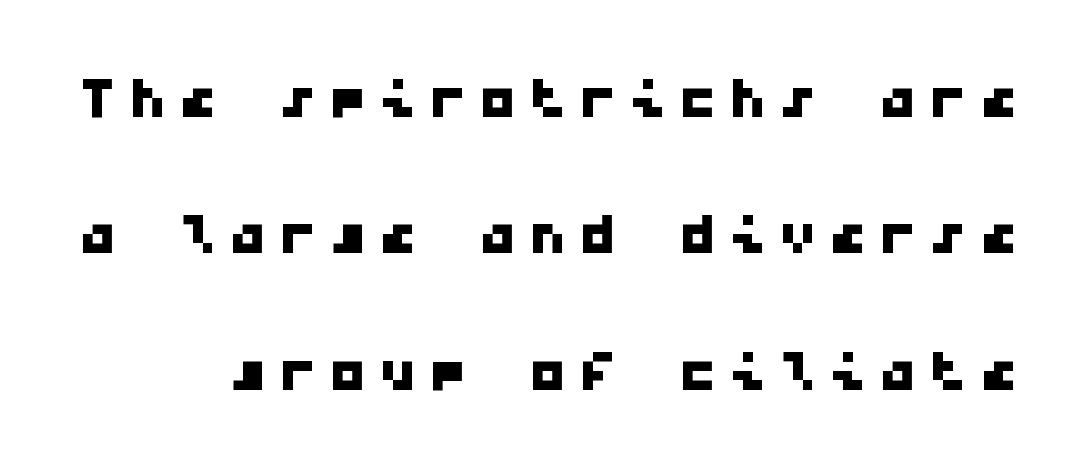
Each row of text sits above clean, open space. This sample uses a sans-serif face. The face used here is monospaced, like something from a code editor.
